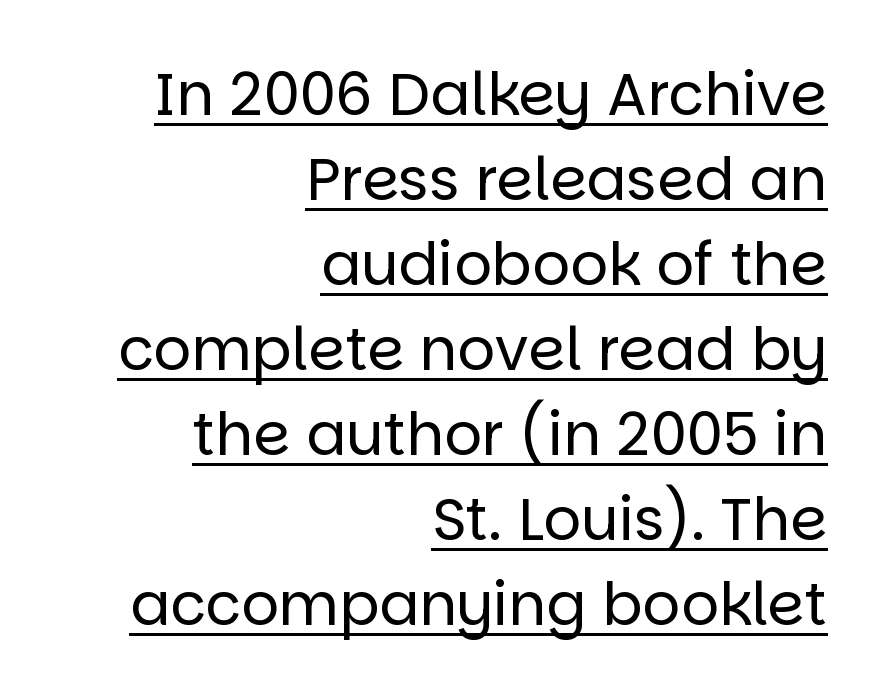
{"serif": "no", "italic": "no", "bold": "no", "weight": "regular", "width": "normal", "stroke_contrast": "low", "x_height": "large", "monospaced": "no", "underline": "yes", "align": "right", "line_spacing": "normal", "line_spacing_ratio": 1.44, "letter_spacing": "normal", "letter_spacing_em": 0.0, "glyph_px": 59}
